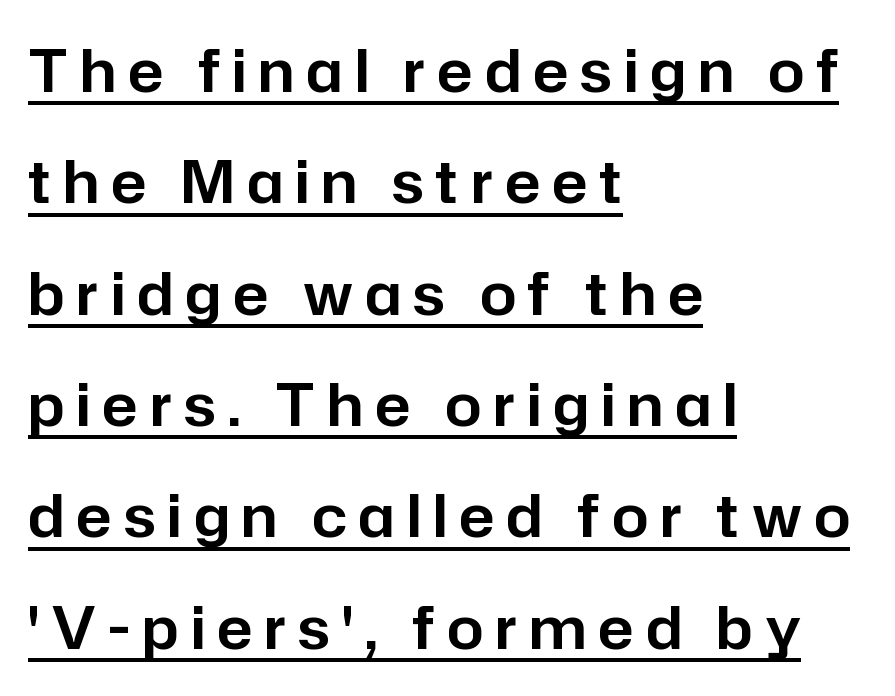
Q: Is the text italic (slanted)? A: No, it is upright.
Q: Is the typeface a serif or a sans-serif typeface? A: Sans-serif.
Q: Is the text underlined? A: Yes.
Q: How is the paragraph aligned? A: Left-aligned.
Q: Is the spacing between letters normal or unusually wide? A: Unusually wide.
Q: Is the spacing between lines tight, normal or loose? A: Loose.
Q: Width (condensed, normal, or wide)? A: Normal.
Q: Stroke contrast? A: Low.
Q: x-height? A: Medium.
Q: Monospaced? A: No.
